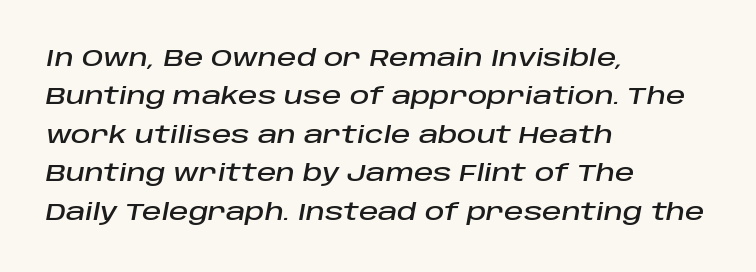
{"italic": "yes", "lean": "right", "slant_degrees": 10, "underline": "no", "align": "left", "line_spacing": "normal", "line_spacing_ratio": 1.6, "letter_spacing": "normal", "letter_spacing_em": 0.0, "glyph_px": 24}
